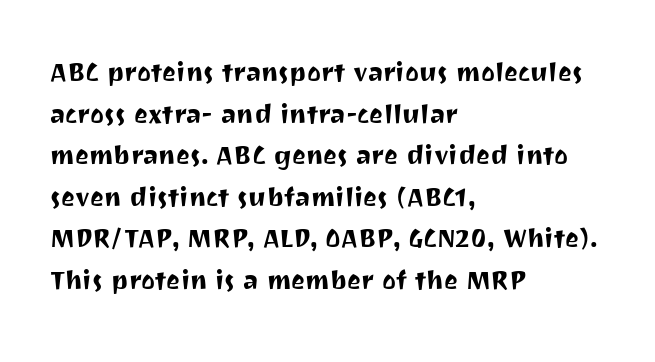
The space beneath each line is pristine and unruled. This rendering leaves character spacing at its baseline value. Ascenders rise straight up at ninety degrees. This is sans-serif lettering, the kind often seen on screens and signage. These lines are rendered in a variable-pitch font.
